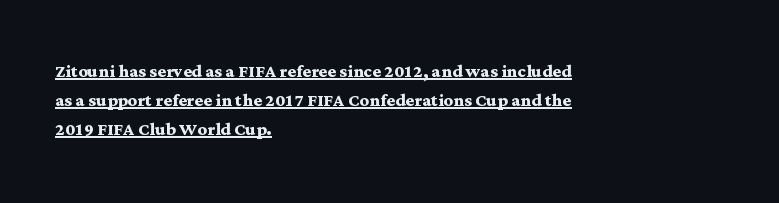
The image shows 23 px bold type, upright; set left-aligned, normal line spacing (1.27x), normal letter spacing, underlined.
